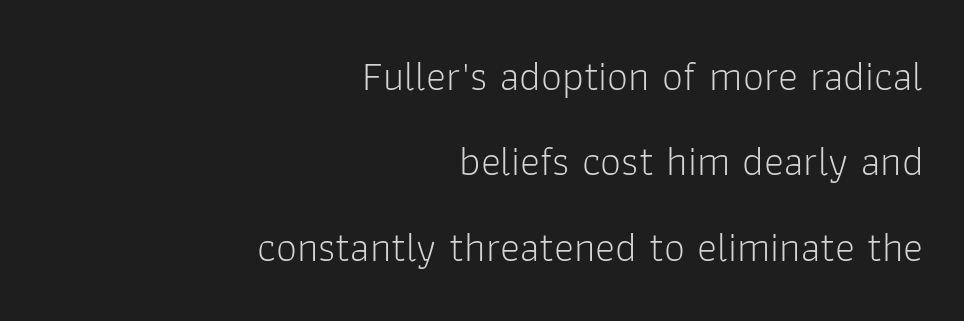
Q: Is the text bold? A: No.
Q: Is the text italic (slanted)? A: No, it is upright.
Q: Is the typeface a serif or a sans-serif typeface? A: Sans-serif.
Q: Is the text underlined? A: No.
Q: How is the paragraph aligned? A: Right-aligned.
Q: Is the spacing between letters normal or unusually wide? A: Normal.
Q: Is the spacing between lines tight, normal or loose? A: Loose.
Q: Width (condensed, normal, or wide)? A: Normal.
Q: Stroke contrast? A: Low.
Q: x-height? A: Medium.
Q: Monospaced? A: No.
